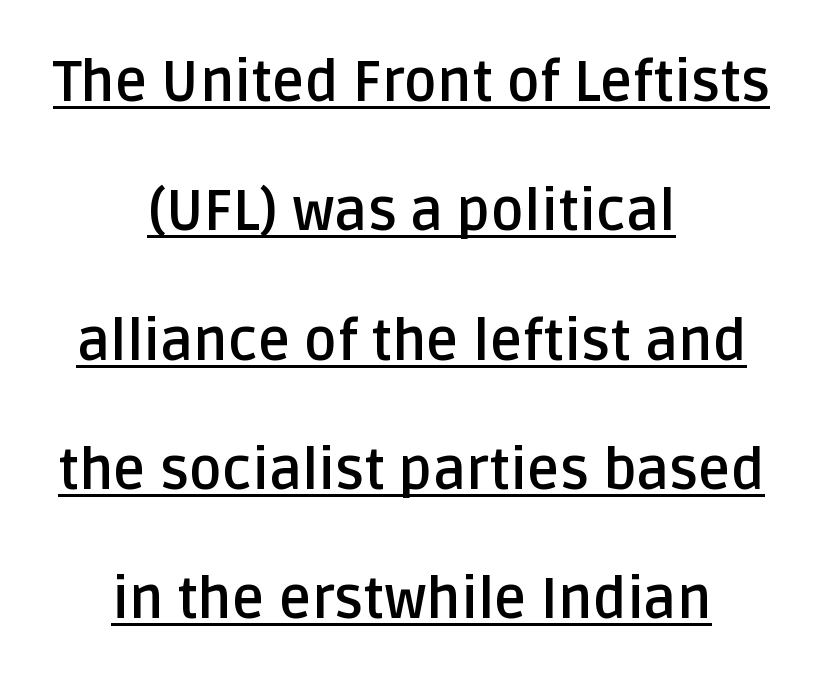
Q: Is the text bold? A: Yes.
Q: Is the text italic (slanted)? A: No, it is upright.
Q: Is the typeface a serif or a sans-serif typeface? A: Sans-serif.
Q: Is the text underlined? A: Yes.
Q: How is the paragraph aligned? A: Centered.
Q: Is the spacing between letters normal or unusually wide? A: Normal.
Q: Is the spacing between lines tight, normal or loose? A: Loose.
Q: Width (condensed, normal, or wide)? A: Normal.
Q: Stroke contrast? A: Low.
Q: x-height? A: Large.
Q: Monospaced? A: No.
